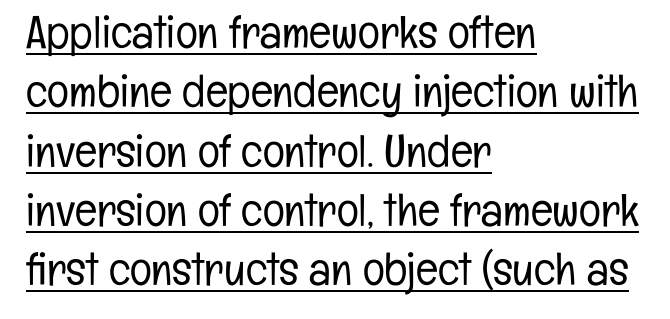
Is the type heavy? It reads as light-to-regular instead. A rule runs beneath these lines of type. The rendering anchors every line to the left-hand side. Designer's note — italics off, roman on. What's the leading like? Ordinary, nothing unusual. Each word holds together tightly as a unit, with standard inter-letter gaps.
